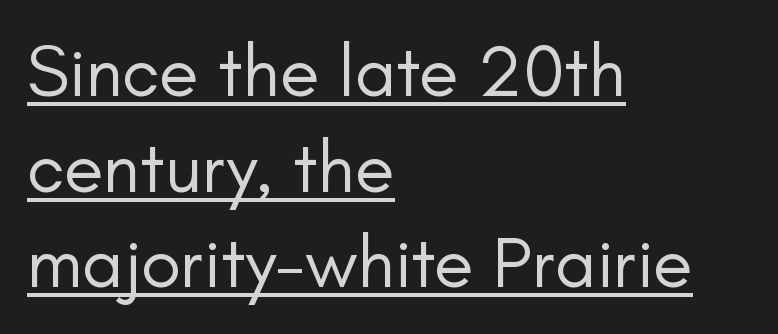
Q: Is the text bold? A: No.
Q: Is the text italic (slanted)? A: No, it is upright.
Q: Is the typeface a serif or a sans-serif typeface? A: Sans-serif.
Q: Is the text underlined? A: Yes.
Q: How is the paragraph aligned? A: Left-aligned.
Q: Is the spacing between letters normal or unusually wide? A: Normal.
Q: Is the spacing between lines tight, normal or loose? A: Normal.
Q: Width (condensed, normal, or wide)? A: Normal.
Q: Stroke contrast? A: Low.
Q: x-height? A: Small.
Q: Monospaced? A: No.
